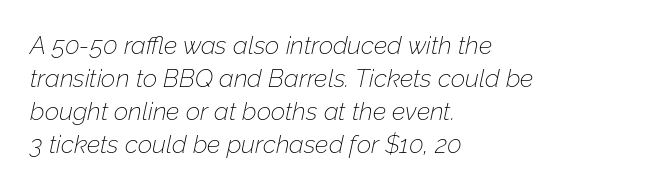
{"italic": "yes", "lean": "right", "slant_degrees": 12, "bold": "no", "underline": "no", "align": "left", "line_spacing": "normal", "line_spacing_ratio": 1.32, "letter_spacing": "normal", "letter_spacing_em": 0.0, "glyph_px": 25}
